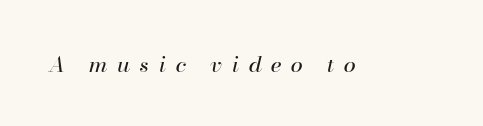
Caption: face not bold, strokes unweighted. Just letters on the line, the space beneath them empty. The axis of the letterforms is tilted away from vertical. What stands out about the letter spacing? Its width — letters are far apart.
